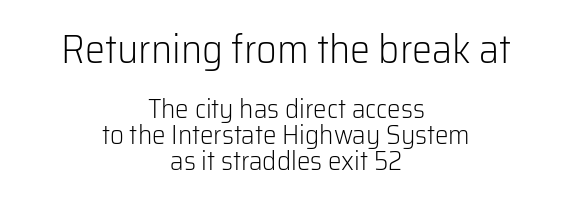
Q: Is the text bold? A: No.
Q: Is the text italic (slanted)? A: No, it is upright.
Q: Is the typeface a serif or a sans-serif typeface? A: Sans-serif.
Q: Is the text underlined? A: No.
Q: How is the paragraph aligned? A: Centered.
Q: Is the spacing between letters normal or unusually wide? A: Normal.
Q: Is the spacing between lines tight, normal or loose? A: Tight.
Q: Which block of text is set in a larger size, the first (top) or the second (bottom)? A: The first (top) one.
Q: Width (condensed, normal, or wide)? A: Normal.
Q: Stroke contrast? A: Low.
Q: x-height? A: Medium.
Q: Monospaced? A: No.
